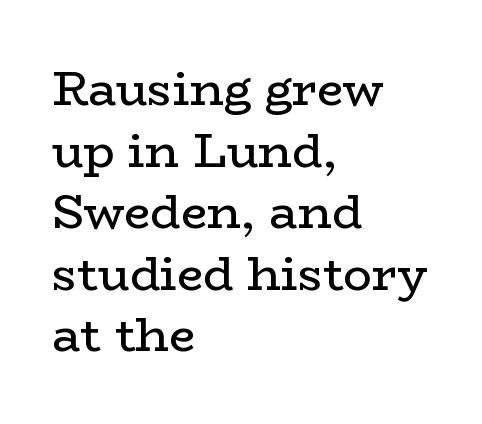
{"serif": "yes", "italic": "no", "bold": "no", "weight": "regular", "width": "wide", "stroke_contrast": "low", "x_height": "medium", "monospaced": "no", "underline": "no", "align": "left", "line_spacing": "normal", "line_spacing_ratio": 1.31, "letter_spacing": "normal", "letter_spacing_em": 0.0, "glyph_px": 47}
